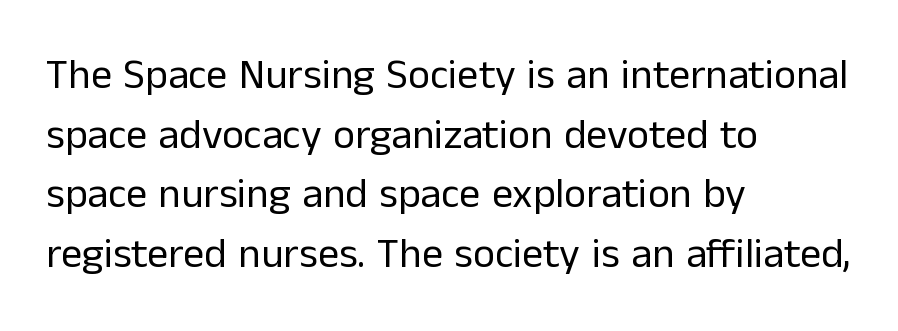
The image shows 42 px regular-weight sans-serif type, upright; set left-aligned, normal line spacing (1.42x), normal letter spacing, not underlined; low stroke contrast and a medium x-height.
